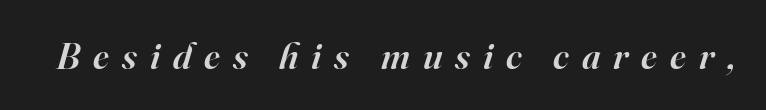
Q: Is the text bold? A: Semi-bold.
Q: Is the text italic (slanted)? A: Yes, it leans right by about 16 degrees.
Q: Is the typeface a serif or a sans-serif typeface? A: Serif.
Q: Is the text underlined? A: No.
Q: Is the spacing between letters normal or unusually wide? A: Unusually wide.
Q: Width (condensed, normal, or wide)? A: Normal.
Q: Stroke contrast? A: High.
Q: x-height? A: Small.
Q: Monospaced? A: No.
